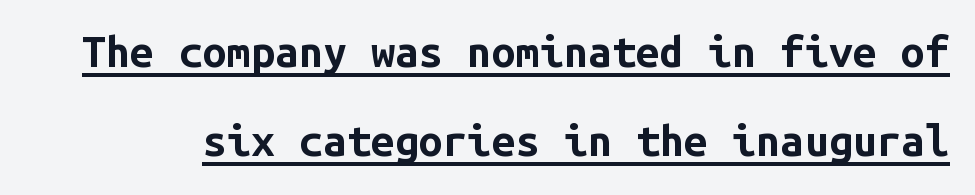
Every word sits above its own underline. You could call the tracking neutral — neither tight nor loose. Spacing verdict: monospaced, one width for all characters. Unlike italic type, these characters show no tilt at all. The face used here has the dense, thick strokes of a bold. Interline gaps are noticeably wide in this sample.
